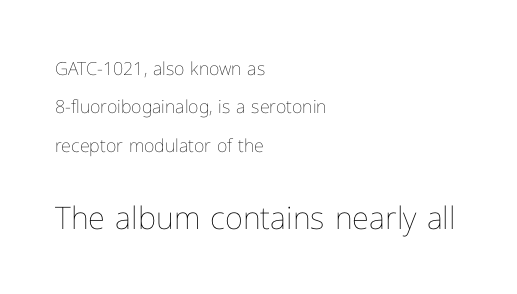
Tracking value appears to be zero — textbook default spacing. If you drew a line through each stem, it would be perfectly vertical. Glance below the letters and you will spot only blank space. Size contrast runs from small at the top to large at the bottom.
